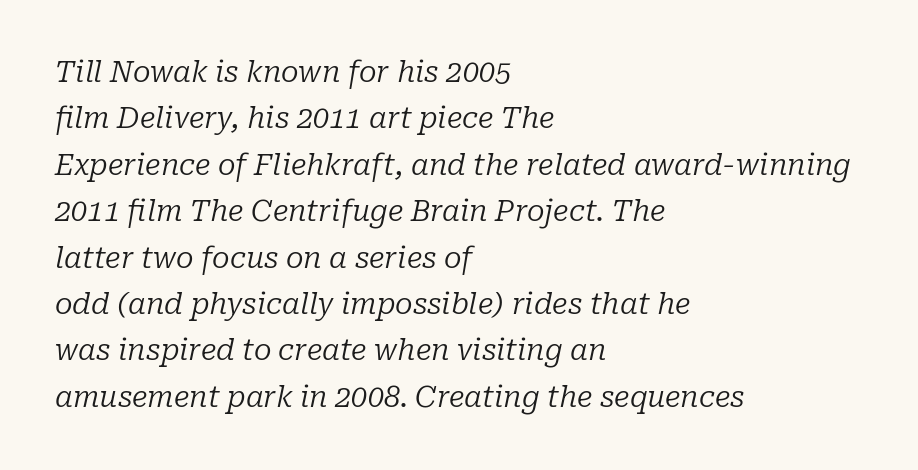
{"serif": "yes", "italic": "yes", "lean": "right", "slant_degrees": 10, "bold": "no", "weight": "regular", "width": "normal", "stroke_contrast": "low", "x_height": "medium", "monospaced": "no", "underline": "no", "align": "left", "line_spacing": "normal", "line_spacing_ratio": 1.6, "letter_spacing": "normal", "letter_spacing_em": 0.0, "glyph_px": 29}
